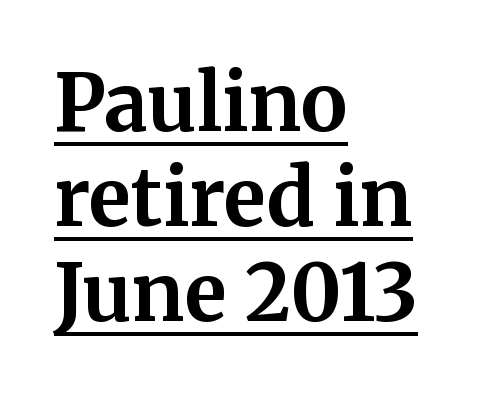
{"serif": "yes", "italic": "no", "bold": "yes", "weight": "bold", "width": "normal", "stroke_contrast": "medium", "x_height": "medium", "monospaced": "no", "underline": "yes", "align": "left", "line_spacing_ratio": 1.22, "letter_spacing": "normal", "letter_spacing_em": 0.0, "glyph_px": 78}
